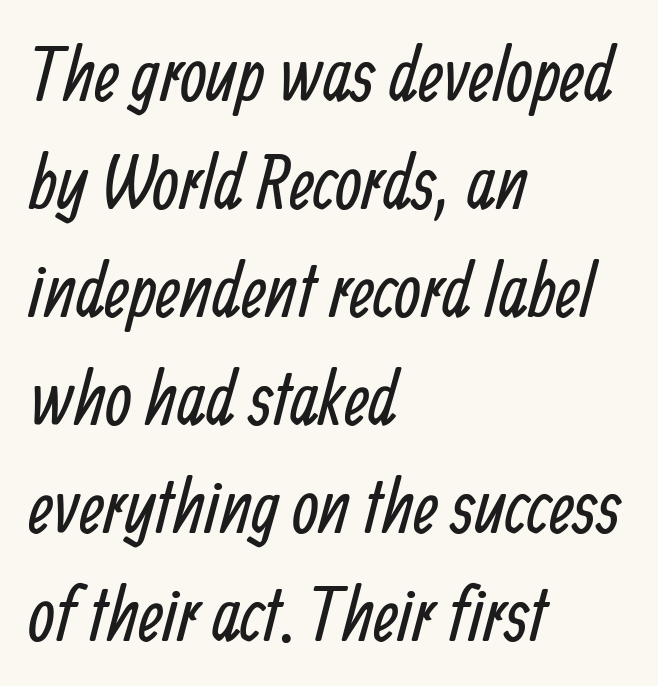
A light-to-regular cut is what we see here. The face used here is rendered with its standard letterfit. Descenders are the only things crossing below the line. Is this a sans? Yes — the strokes have no serifs. Is this a fixed-width face? No — the glyphs have proportional, varying widths. Honestly, the row spacing looks completely unremarkable.
